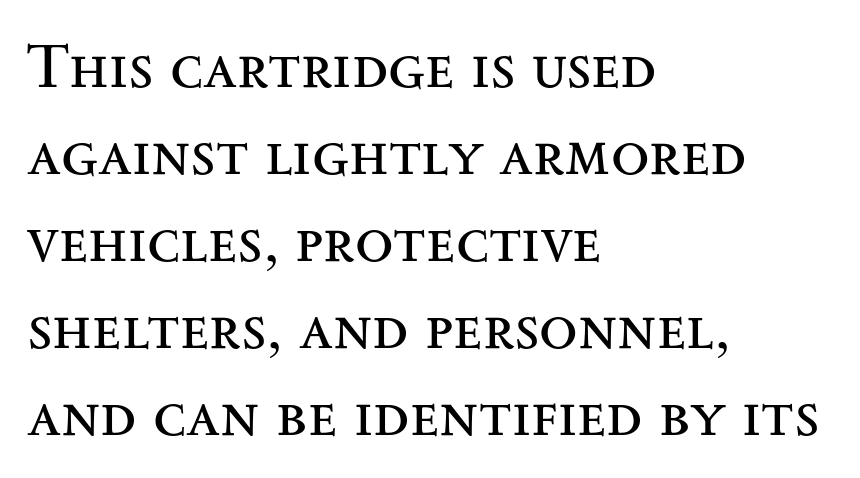
Q: Is the text bold? A: No.
Q: Is the text italic (slanted)? A: No, it is upright.
Q: Is the typeface a serif or a sans-serif typeface? A: Serif.
Q: Is the text underlined? A: No.
Q: How is the paragraph aligned? A: Left-aligned.
Q: Is the spacing between letters normal or unusually wide? A: Normal.
Q: Is the spacing between lines tight, normal or loose? A: Normal.
Q: Width (condensed, normal, or wide)? A: Wide.
Q: Stroke contrast? A: Medium.
Q: x-height? A: Small.
Q: Monospaced? A: No.
